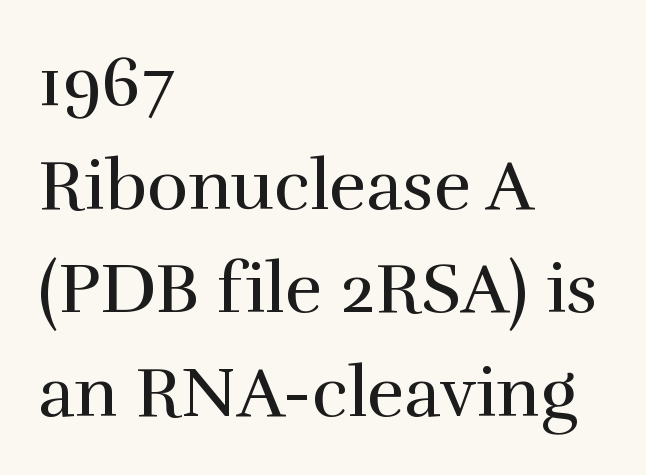
The line-height multiplier appears to be the usual default. Each letter keeps its own natural width here, so spacing adapts to shape. The tracking reads as untouched default to a designer's eye. This is the regular roman posture of the typeface.
